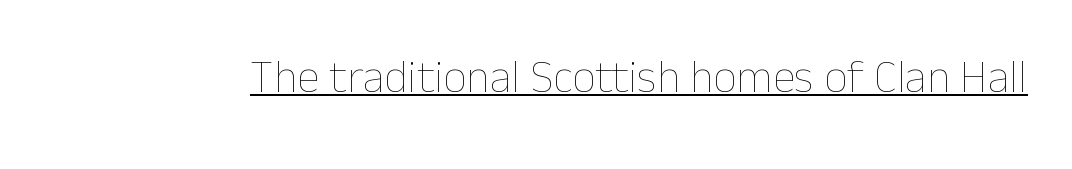
Varying glyph widths throughout — classic text-font behaviour. Glance below the letters and you will spot a drawn line. No extra ink here — the face is not bold. If you drew a line through each stem, it would be perfectly vertical. Default kerning and tracking; the words read as compact shapes.
